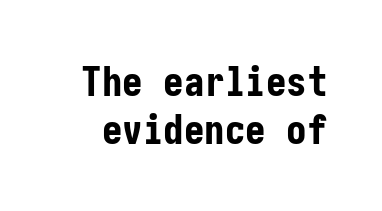
Bare-footed words on every line. Typographically, this falls in the sans-serif category. You could call the tracking neutral — neither tight nor loose. This is the regular roman posture of the typeface.
